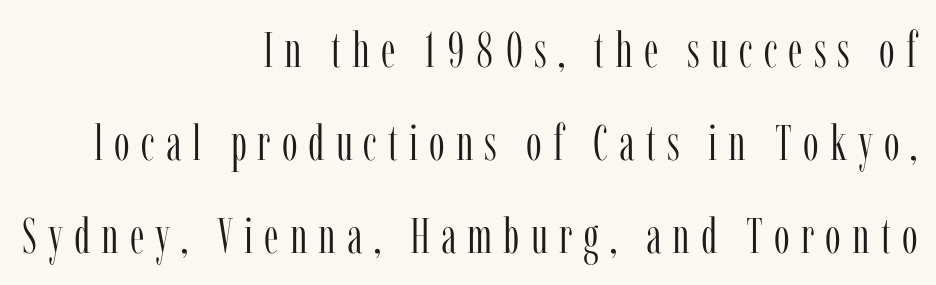
{"serif": "yes", "italic": "no", "bold": "no", "weight": "light", "width": "condensed", "stroke_contrast": "low", "x_height": "medium", "monospaced": "no", "underline": "no", "align": "right", "line_spacing_ratio": 1.86, "letter_spacing": "wide", "letter_spacing_em": 0.22, "glyph_px": 50}
